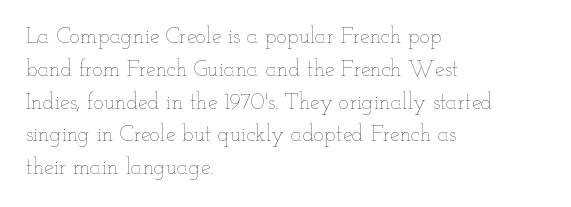
Q: Is the text bold? A: No.
Q: Is the text italic (slanted)? A: No, it is upright.
Q: Is the text underlined? A: No.
Q: How is the paragraph aligned? A: Left-aligned.
Q: Is the spacing between letters normal or unusually wide? A: Normal.
Q: Is the spacing between lines tight, normal or loose? A: Normal.
